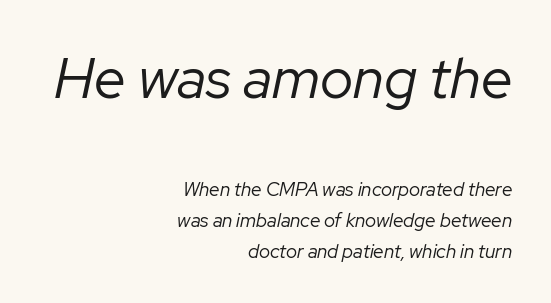
The image shows 57 px regular-weight type, italic (leaning right); set right-aligned, normal line spacing (1.61x), normal letter spacing, not underlined; the first (top) block is 3.0x larger; low stroke contrast and a medium x-height.
